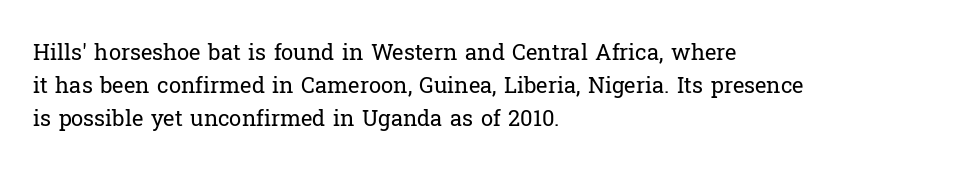
The image shows 22 px text type, upright; set left-aligned, normal line spacing (1.5x), normal letter spacing, not underlined.
